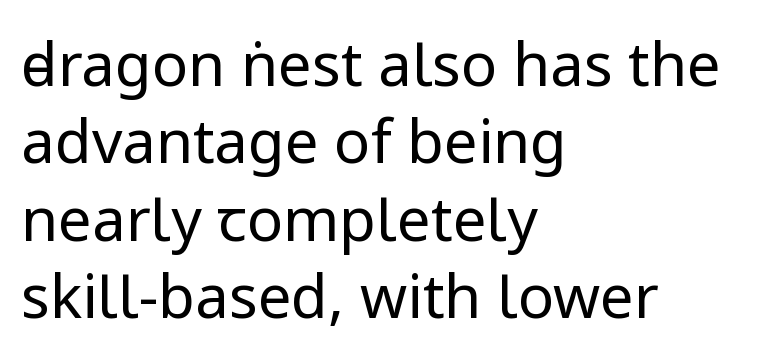
The rows are spaced the way most documents space them. The foot of each line stays bare and open. Where is the straight margin? On the left. Posture: vertical. No extra ink here — the face is not bold. The rendering uses natural spacing where letterforms have individual widths.
